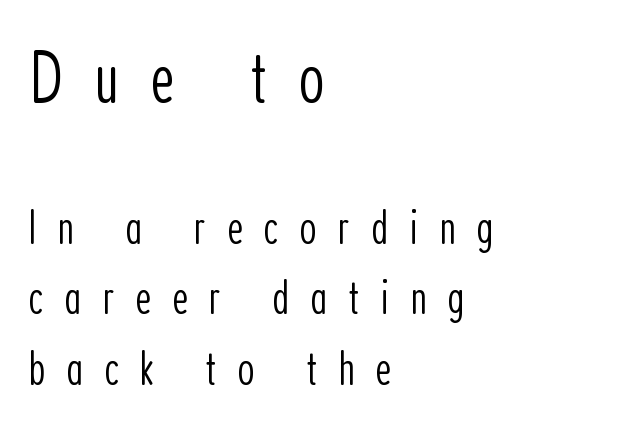
{"serif": "no", "italic": "no", "bold": "no", "weight": "light", "width": "condensed", "stroke_contrast": "low", "x_height": "medium", "monospaced": "no", "underline": "no", "align": "left", "line_spacing": "normal", "line_spacing_ratio": 1.41, "letter_spacing": "wide", "letter_spacing_em": 0.41, "larger_block": "first", "size_ratio": 1.5, "glyph_px": 75}
